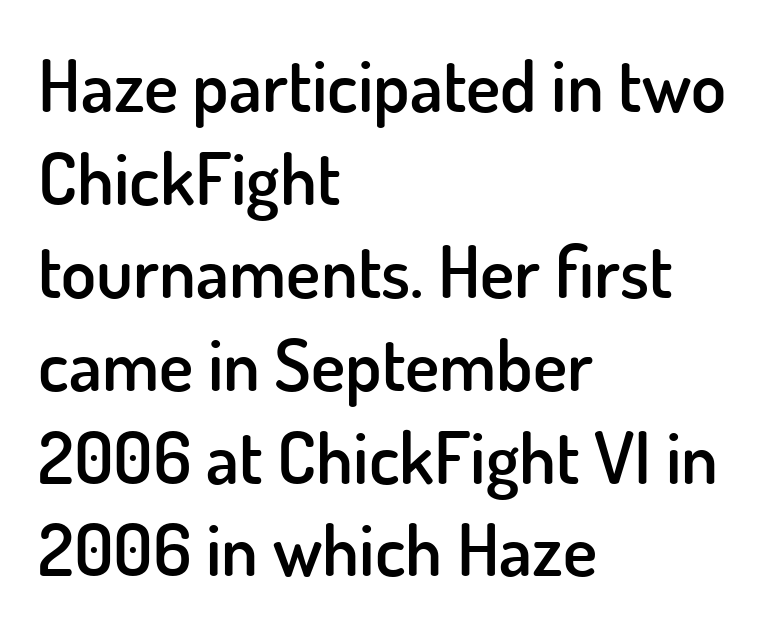
I'd call this a sans setting — the letters go barefoot. Each row of text sits above clean, open space. The paragraph has a hard left edge and a soft right edge. In terms of letterspacing, this is plain default setting. Moderately thickened strokes mark this as semibold type.
